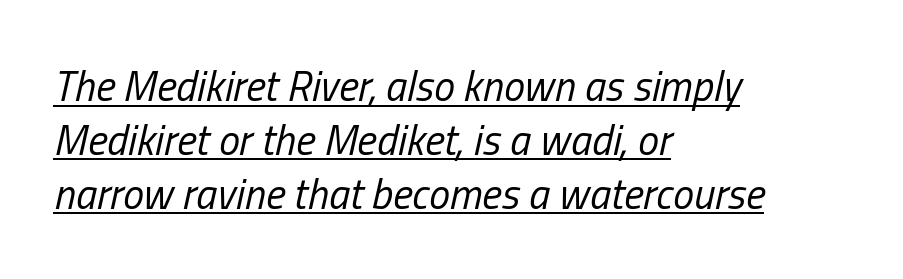
The image shows 42 px regular-weight, condensed type, italic (leaning right); set left-aligned, normal line spacing (1.28x), normal letter spacing, underlined; low stroke contrast and a medium x-height.
